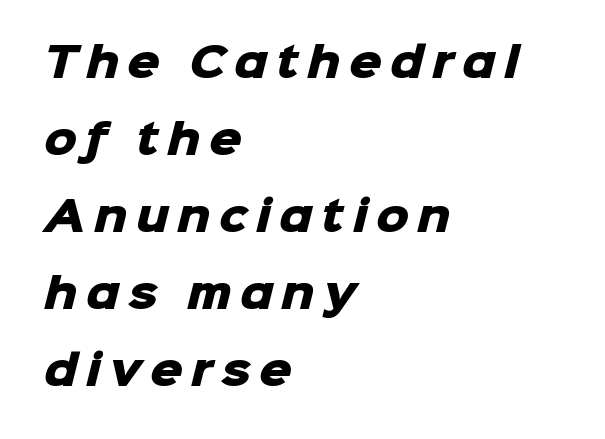
{"serif": "no", "bold": "yes", "weight": "heavy", "width": "normal", "stroke_contrast": "low", "x_height": "medium", "monospaced": "no", "underline": "no", "align": "left", "line_spacing_ratio": 1.88, "letter_spacing": "wide", "letter_spacing_em": 0.2, "glyph_px": 41}
